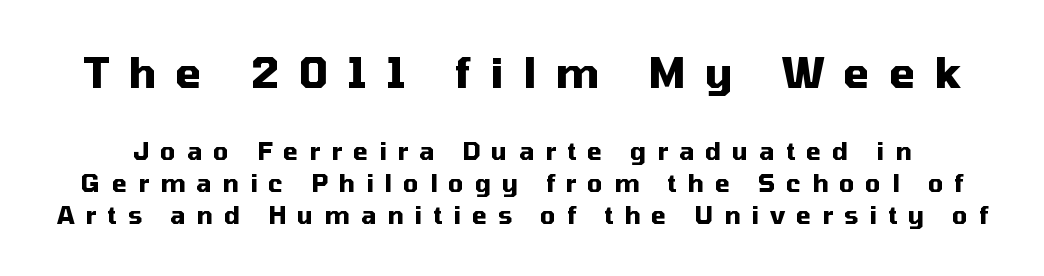
{"serif": "no", "italic": "no", "bold": "yes", "weight": "heavy", "width": "normal", "stroke_contrast": "medium", "x_height": "medium", "monospaced": "no", "underline": "no", "line_spacing": "normal", "line_spacing_ratio": 1.34, "letter_spacing": "wide", "letter_spacing_em": 0.46, "larger_block": "first", "size_ratio": 1.75, "glyph_px": 42}
